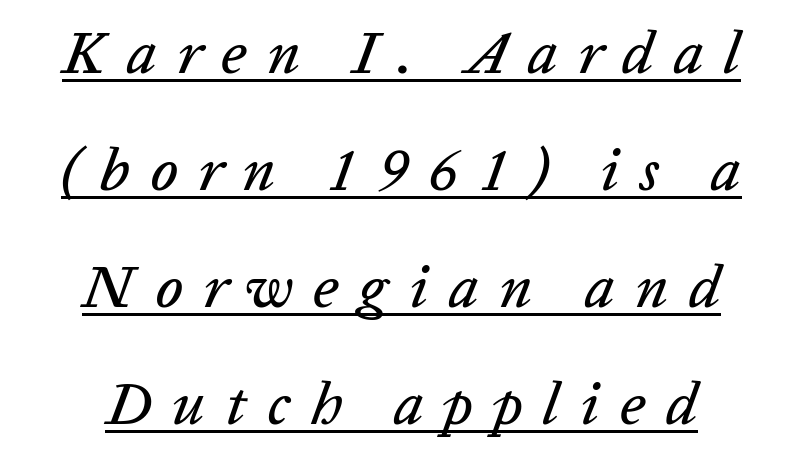
The image shows 60 px text type, italic (leaning right); set loose line spacing (1.95x), unusually wide letter spacing (+0.34 em), underlined; low stroke contrast and a medium x-height.
